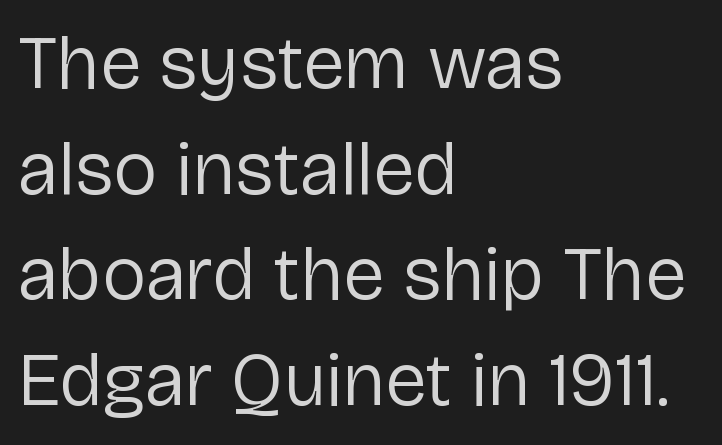
The image shows 75 px regular-weight sans-serif type, upright; set left-aligned, normal line spacing (1.41x), normal letter spacing, not underlined; low stroke contrast and a medium x-height.
